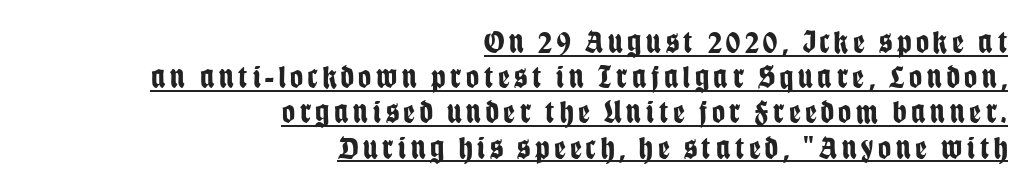
Q: Is the text bold? A: Yes.
Q: Is the text italic (slanted)? A: No, it is upright.
Q: Is the typeface a serif or a sans-serif typeface? A: Sans-serif.
Q: Is the text underlined? A: Yes.
Q: How is the paragraph aligned? A: Right-aligned.
Q: Is the spacing between lines tight, normal or loose? A: Tight.
Q: Width (condensed, normal, or wide)? A: Condensed.
Q: Stroke contrast? A: Low.
Q: x-height? A: Large.
Q: Monospaced? A: No.
